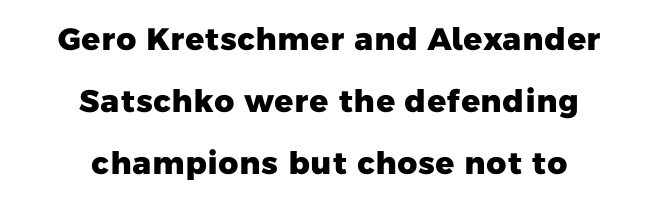
The image shows 31 px heavy sans-serif type; set centered, loose line spacing (2.0x), normal letter spacing, not underlined; low stroke contrast and a medium x-height.
